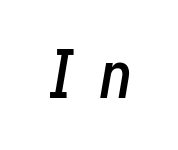
Q: Is the text italic (slanted)? A: Yes, it leans right by about 10 degrees.
Q: Is the text underlined? A: No.
Q: Is the spacing between letters normal or unusually wide? A: Unusually wide.
Q: Width (condensed, normal, or wide)? A: Condensed.
Q: Stroke contrast? A: Low.
Q: x-height? A: Medium.
